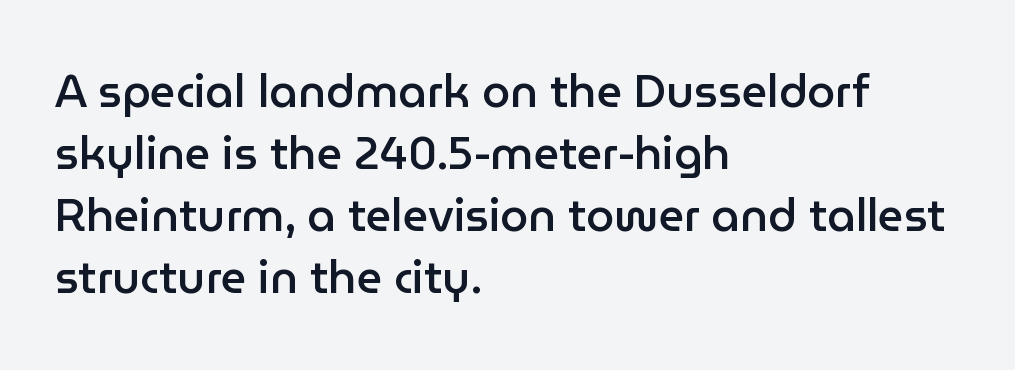
Q: Is the text bold? A: Semi-bold.
Q: Is the text italic (slanted)? A: No, it is upright.
Q: Is the typeface a serif or a sans-serif typeface? A: Sans-serif.
Q: Is the text underlined? A: No.
Q: How is the paragraph aligned? A: Left-aligned.
Q: Is the spacing between letters normal or unusually wide? A: Normal.
Q: Is the spacing between lines tight, normal or loose? A: Normal.
Q: Width (condensed, normal, or wide)? A: Normal.
Q: Stroke contrast? A: Low.
Q: x-height? A: Medium.
Q: Monospaced? A: No.
